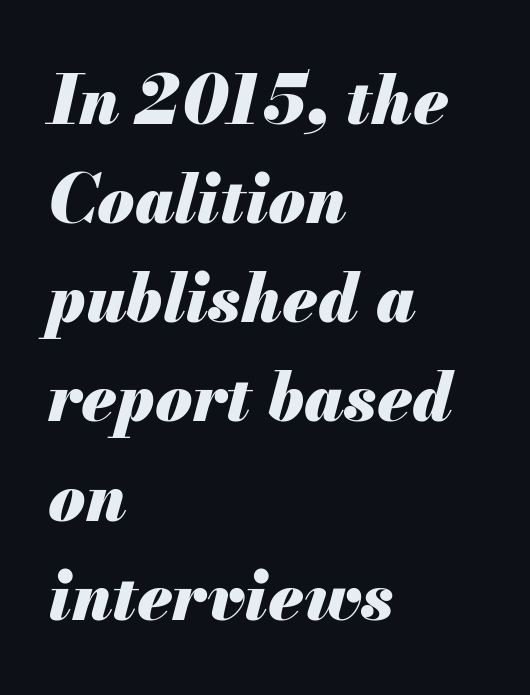
Character widths vary here, with narrow letters taking less room than wide ones. A normal amount of white space separates one row of letters from the next. Typeset ragged right — the left edge is the straight one. Descenders hang freely into open space.
